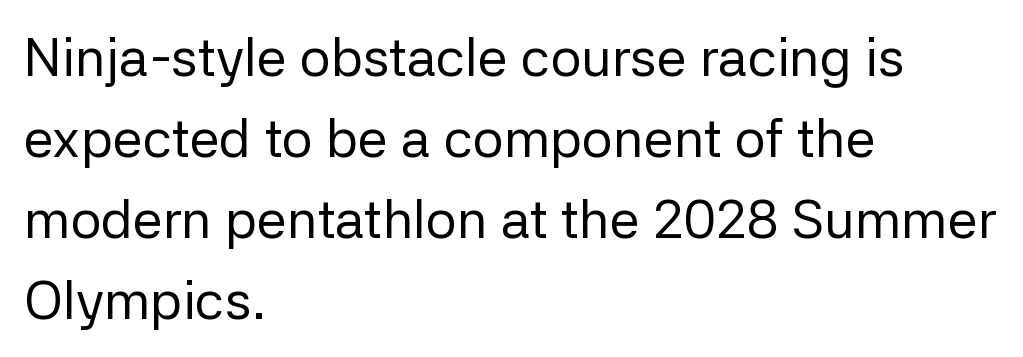
Q: Is the text bold? A: No.
Q: Is the text italic (slanted)? A: No, it is upright.
Q: Is the typeface a serif or a sans-serif typeface? A: Sans-serif.
Q: Is the text underlined? A: No.
Q: How is the paragraph aligned? A: Left-aligned.
Q: Is the spacing between letters normal or unusually wide? A: Normal.
Q: Is the spacing between lines tight, normal or loose? A: Normal.
Q: Width (condensed, normal, or wide)? A: Normal.
Q: Stroke contrast? A: Low.
Q: x-height? A: Medium.
Q: Monospaced? A: No.
